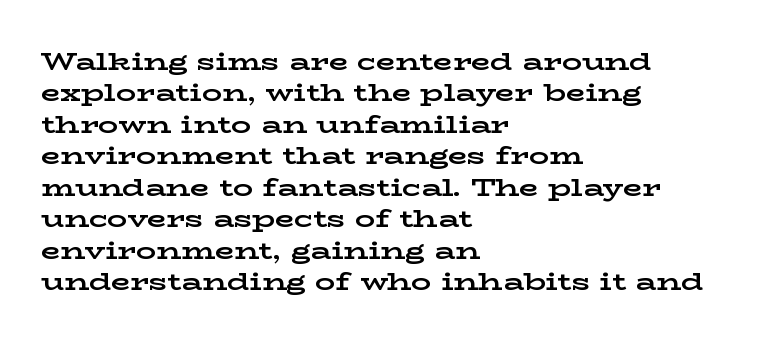
Q: Is the text bold? A: Yes.
Q: Is the text italic (slanted)? A: No, it is upright.
Q: Is the text underlined? A: No.
Q: How is the paragraph aligned? A: Left-aligned.
Q: Is the spacing between letters normal or unusually wide? A: Normal.
Q: Is the spacing between lines tight, normal or loose? A: Normal.
